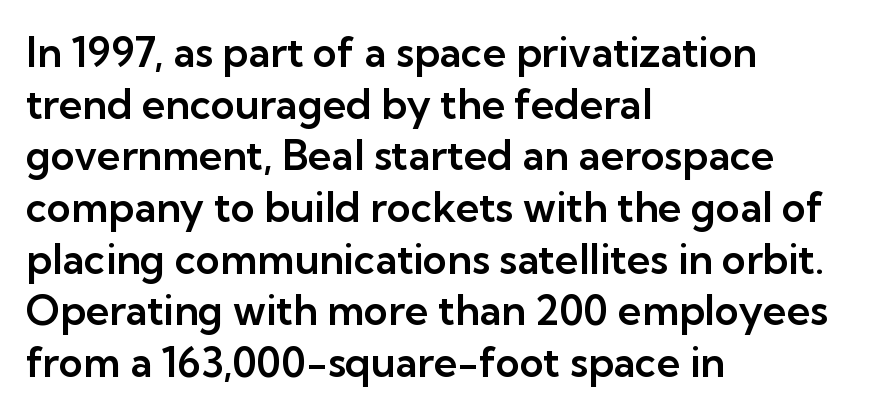
The image shows 41 px sans-serif type, upright; set left-aligned, normal line spacing (1.26x), normal letter spacing, not underlined; low stroke contrast and a medium x-height.
